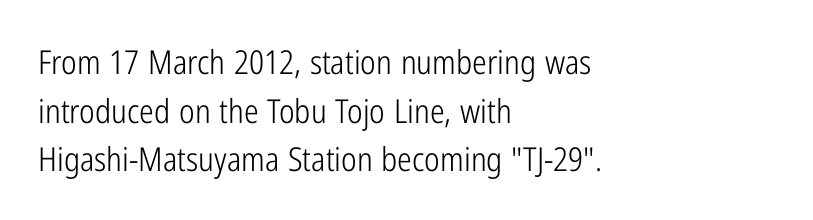
The image shows 33 px light, condensed sans-serif type, upright; set left-aligned, normal line spacing (1.47x), normal letter spacing, not underlined; low stroke contrast and a medium x-height.
